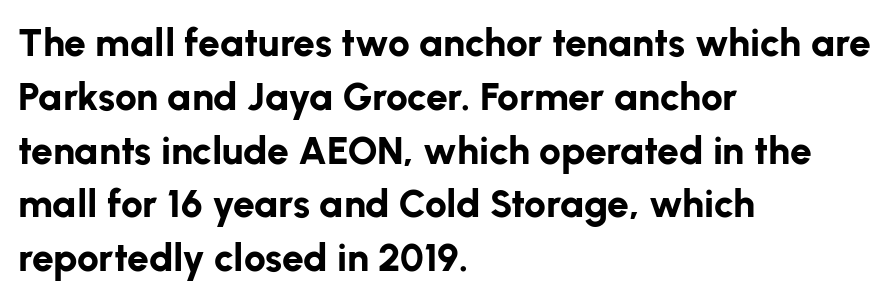
{"serif": "no", "italic": "no", "bold": "yes", "weight": "bold", "width": "normal", "stroke_contrast": "low", "x_height": "medium", "monospaced": "no", "underline": "no", "align": "left", "line_spacing": "normal", "line_spacing_ratio": 1.38, "letter_spacing": "normal", "letter_spacing_em": 0.0, "glyph_px": 39}
